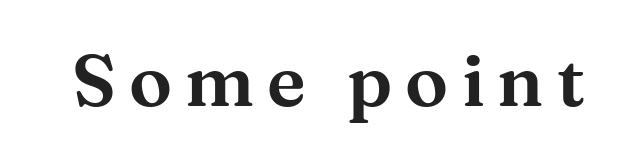
Look at the bottom of the vertical strokes: they flare into serifs here. Italic: no, the glyphs are upright roman. Type without underlining. Note the varied advance widths — an 'i' is clearly narrower than an 'm'.
